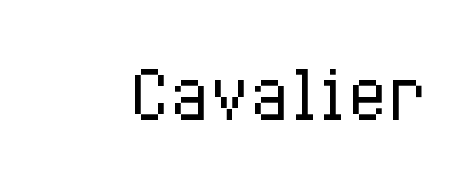
{"italic": "no", "bold": "no", "weight": "regular", "width": "condensed", "stroke_contrast": "low", "x_height": "medium", "monospaced": "no", "underline": "no", "letter_spacing": "normal", "letter_spacing_em": 0.0, "glyph_px": 66}
